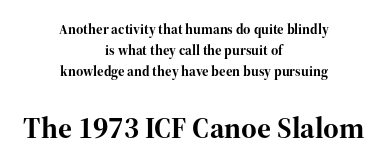
The image shows 30 px bold serif type, upright; set centered, normal line spacing (1.49x), normal letter spacing, not underlined; the second (bottom) block is 2.14x larger; high stroke contrast and a medium x-height.
